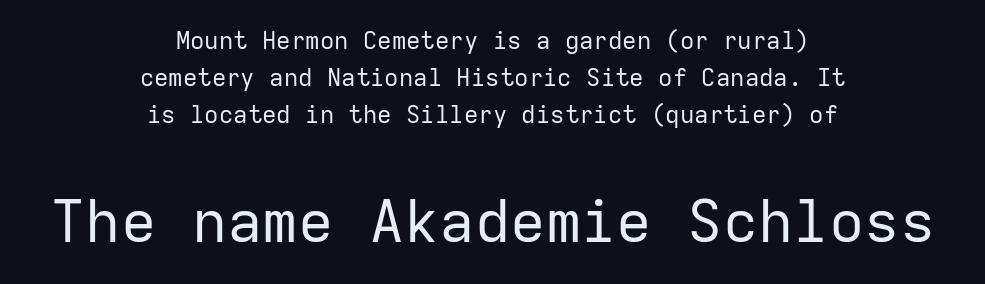
Q: Is the text bold? A: No.
Q: Is the text italic (slanted)? A: No, it is upright.
Q: Is the typeface a serif or a sans-serif typeface? A: Sans-serif.
Q: Is the text underlined? A: No.
Q: How is the paragraph aligned? A: Centered.
Q: Is the spacing between letters normal or unusually wide? A: Normal.
Q: Is the spacing between lines tight, normal or loose? A: Normal.
Q: Which block of text is set in a larger size, the first (top) or the second (bottom)? A: The second (bottom) one.
Q: Width (condensed, normal, or wide)? A: Normal.
Q: Stroke contrast? A: Low.
Q: x-height? A: Medium.
Q: Monospaced? A: Yes.
